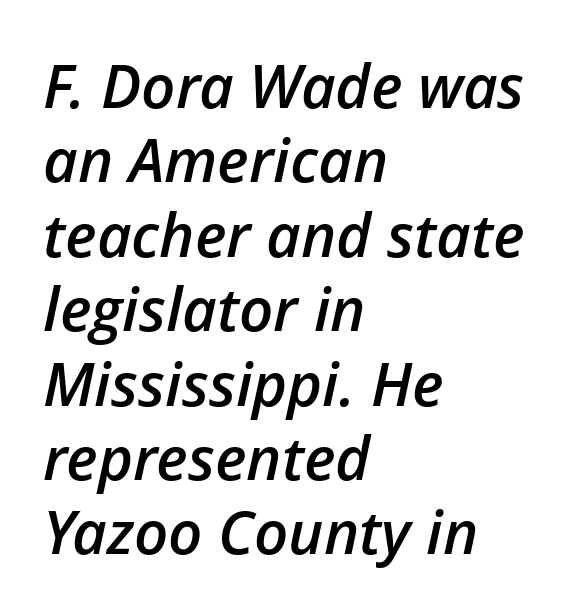
Decoration check: the copy has no underline. You could call the tracking neutral — neither tight nor loose. Horizontal alignment here is leftward, the default for most running prose. Notice how the stems are inclined rather than vertical — that's the hallmark of italics.
